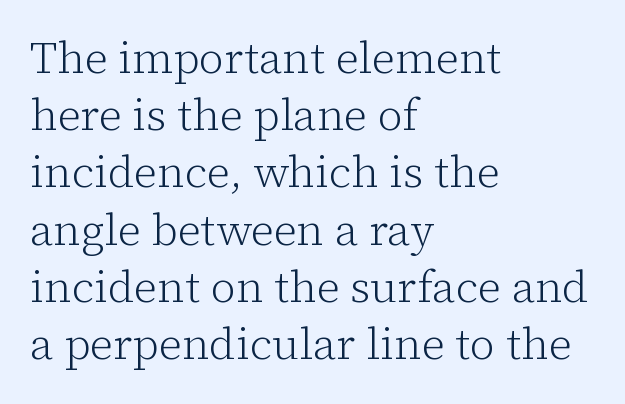
{"serif": "yes", "italic": "no", "bold": "no", "weight": "light", "width": "normal", "stroke_contrast": "low", "x_height": "medium", "monospaced": "no", "underline": "no", "align": "left", "line_spacing": "normal", "line_spacing_ratio": 1.3, "letter_spacing": "normal", "letter_spacing_em": 0.0, "glyph_px": 44}
